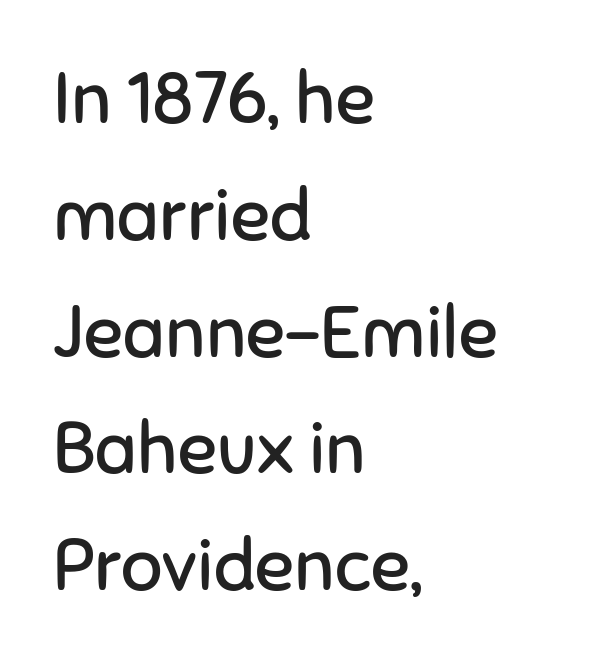
{"serif": "no", "italic": "no", "bold": "no", "weight": "regular", "width": "normal", "stroke_contrast": "low", "x_height": "medium", "monospaced": "no", "underline": "no", "align": "left", "line_spacing": "normal", "line_spacing_ratio": 1.6, "letter_spacing": "normal", "letter_spacing_em": 0.0, "glyph_px": 73}
